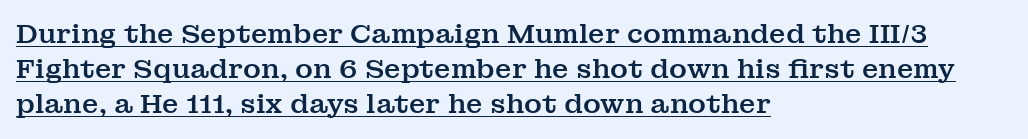
Q: Is the text italic (slanted)? A: No, it is upright.
Q: Is the text underlined? A: Yes.
Q: How is the paragraph aligned? A: Left-aligned.
Q: Is the spacing between letters normal or unusually wide? A: Normal.
Q: Is the spacing between lines tight, normal or loose? A: Normal.
